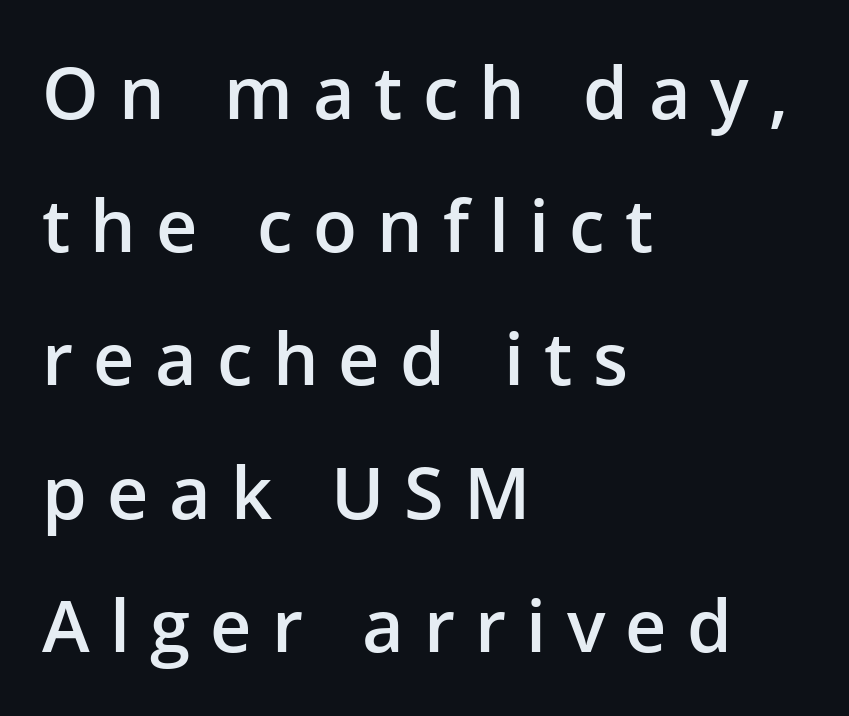
{"serif": "no", "italic": "no", "bold": "semi", "weight": "semibold", "width": "normal", "stroke_contrast": "low", "x_height": "medium", "monospaced": "no", "underline": "no", "align": "left", "line_spacing_ratio": 1.85, "letter_spacing": "wide", "letter_spacing_em": 0.28, "glyph_px": 72}
